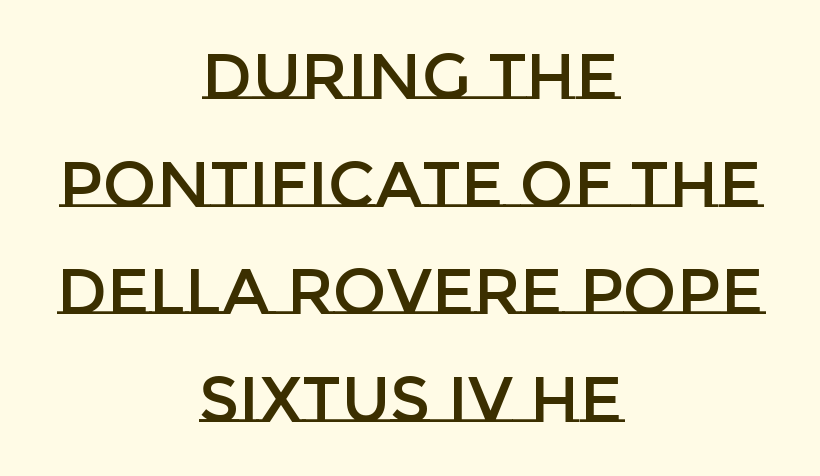
Q: Is the text italic (slanted)? A: No, it is upright.
Q: Is the text underlined? A: No.
Q: How is the paragraph aligned? A: Centered.
Q: Is the spacing between letters normal or unusually wide? A: Normal.
Q: Is the spacing between lines tight, normal or loose? A: Normal.
Q: Width (condensed, normal, or wide)? A: Normal.
Q: Stroke contrast? A: Low.
Q: x-height? A: Large.
Q: Monospaced? A: No.
